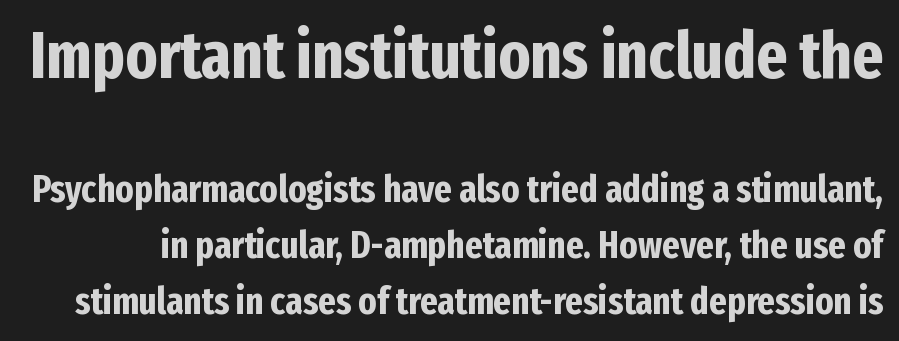
The image shows 66 px bold, condensed sans-serif type, upright; set normal line spacing (1.47x), normal letter spacing, not underlined; the first (top) block is 1.74x larger; low stroke contrast and a medium x-height.
